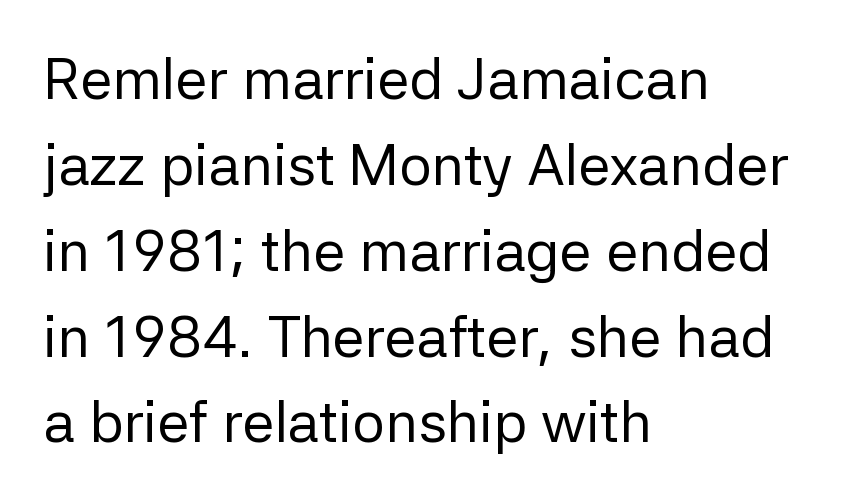
Q: Is the text bold? A: No.
Q: Is the text italic (slanted)? A: No, it is upright.
Q: Is the typeface a serif or a sans-serif typeface? A: Sans-serif.
Q: Is the text underlined? A: No.
Q: How is the paragraph aligned? A: Left-aligned.
Q: Is the spacing between letters normal or unusually wide? A: Normal.
Q: Is the spacing between lines tight, normal or loose? A: Normal.
Q: Width (condensed, normal, or wide)? A: Normal.
Q: Stroke contrast? A: Low.
Q: x-height? A: Medium.
Q: Monospaced? A: No.
